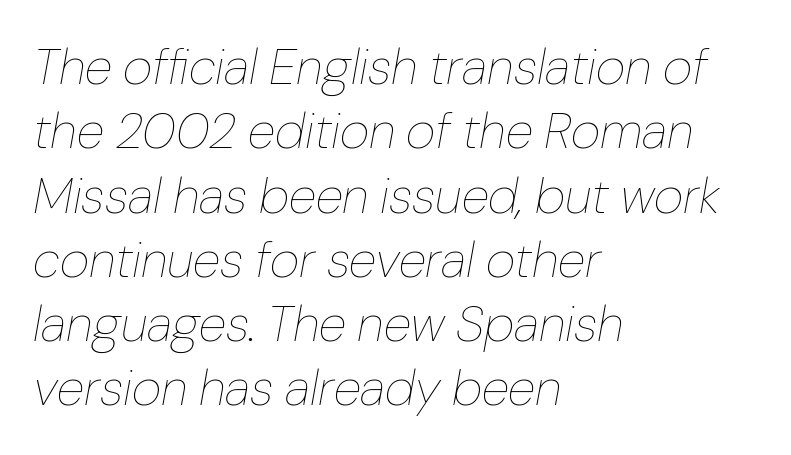
Q: Is the text bold? A: No.
Q: Is the text italic (slanted)? A: Yes, it leans right by about 10 degrees.
Q: Is the text underlined? A: No.
Q: How is the paragraph aligned? A: Left-aligned.
Q: Is the spacing between letters normal or unusually wide? A: Normal.
Q: Is the spacing between lines tight, normal or loose? A: Normal.
Q: Width (condensed, normal, or wide)? A: Normal.
Q: Stroke contrast? A: Low.
Q: x-height? A: Medium.
Q: Monospaced? A: No.
